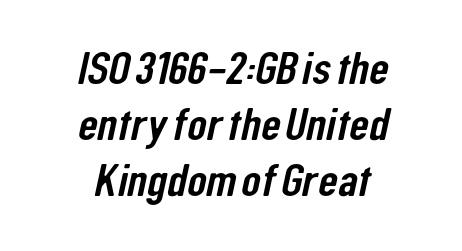
Look at the bottom of the vertical strokes: they stop flat, with no serifs. Looks like regular typesetting: each glyph gets only the width it needs. The area under the type is left untouched. Nobody touched the tracking dial on this one. The compositor balanced each line on the midline.
